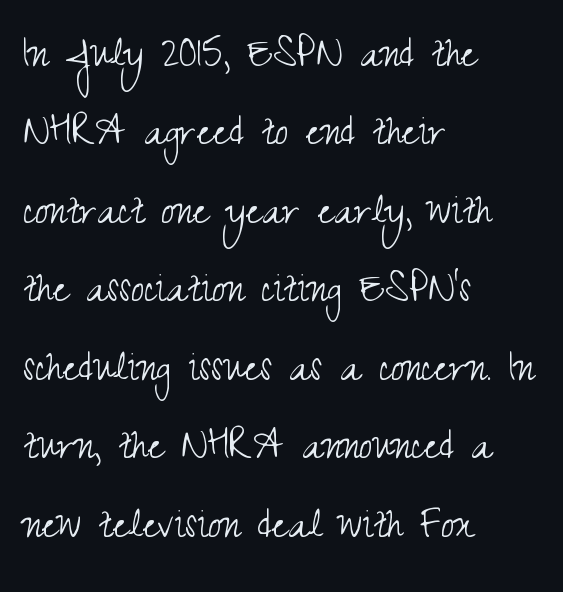
{"serif": "no", "italic": "no", "bold": "no", "weight": "light", "width": "condensed", "stroke_contrast": "medium", "x_height": "small", "monospaced": "no", "underline": "no", "align": "left", "line_spacing": "normal", "line_spacing_ratio": 1.67, "letter_spacing": "normal", "letter_spacing_em": 0.0, "glyph_px": 47}
